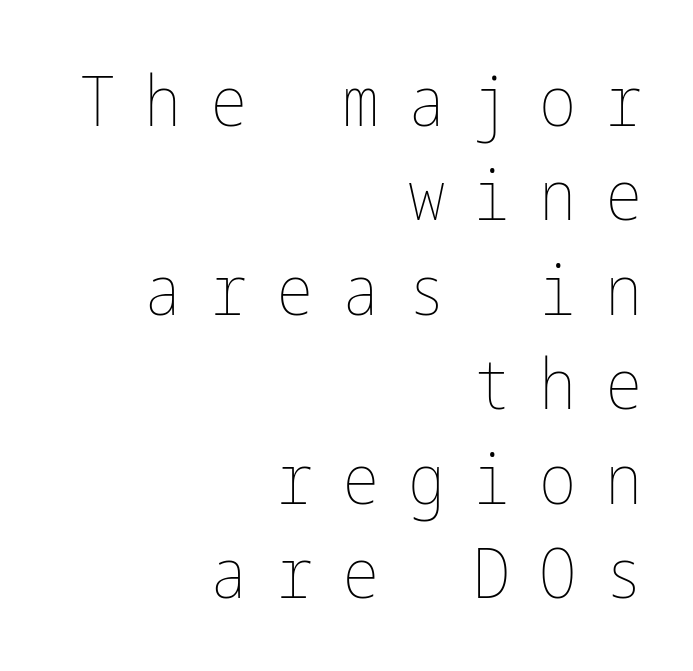
{"italic": "no", "bold": "no", "weight": "thin", "width": "condensed", "stroke_contrast": "low", "x_height": "medium", "underline": "no", "align": "right", "line_spacing": "normal", "line_spacing_ratio": 1.35, "letter_spacing": "wide", "letter_spacing_em": 0.41, "glyph_px": 70}
